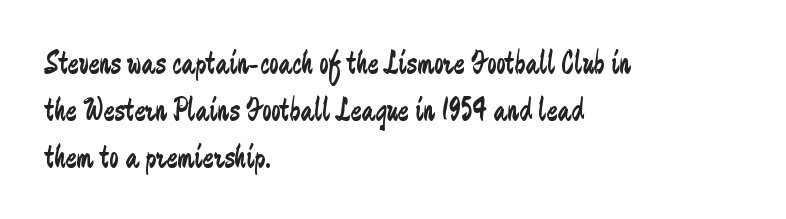
{"serif": "no", "bold": "no", "weight": "regular", "width": "condensed", "stroke_contrast": "low", "x_height": "medium", "monospaced": "no", "underline": "no", "align": "left", "line_spacing": "normal", "line_spacing_ratio": 1.43, "letter_spacing": "normal", "letter_spacing_em": 0.0, "glyph_px": 33}
